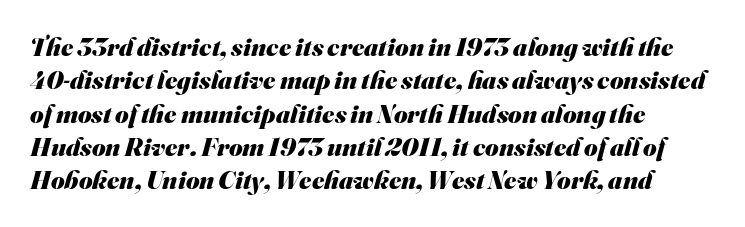
The image shows 26 px bold type; set left-aligned, normal line spacing (1.28x), normal letter spacing, not underlined.
